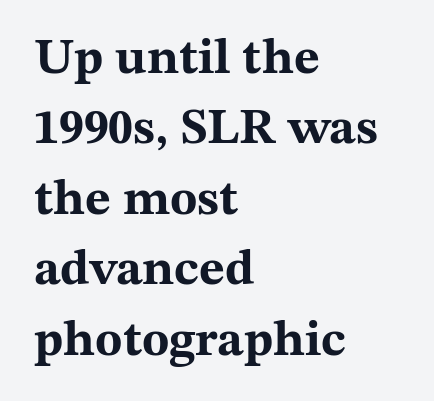
Q: Is the text bold? A: Yes.
Q: Is the text italic (slanted)? A: No, it is upright.
Q: Is the typeface a serif or a sans-serif typeface? A: Serif.
Q: Is the text underlined? A: No.
Q: How is the paragraph aligned? A: Left-aligned.
Q: Is the spacing between letters normal or unusually wide? A: Normal.
Q: Is the spacing between lines tight, normal or loose? A: Normal.
Q: Width (condensed, normal, or wide)? A: Wide.
Q: Stroke contrast? A: Medium.
Q: x-height? A: Medium.
Q: Monospaced? A: No.
